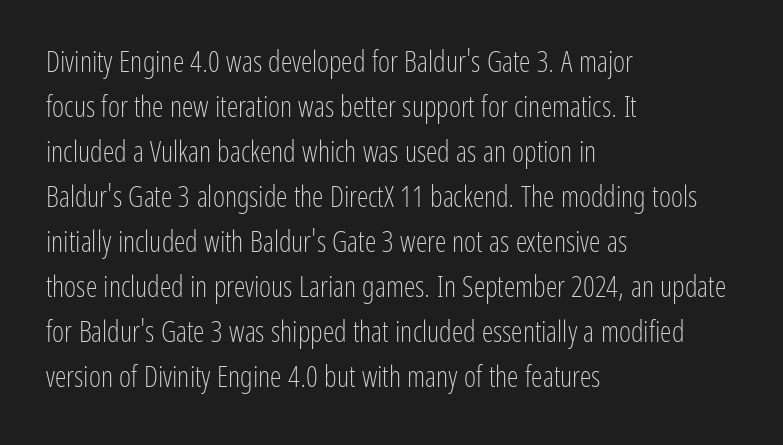
{"serif": "no", "italic": "no", "bold": "no", "weight": "light", "width": "condensed", "stroke_contrast": "low", "x_height": "medium", "monospaced": "no", "underline": "no", "align": "left", "line_spacing": "normal", "line_spacing_ratio": 1.55, "letter_spacing": "normal", "letter_spacing_em": 0.0, "glyph_px": 29}
